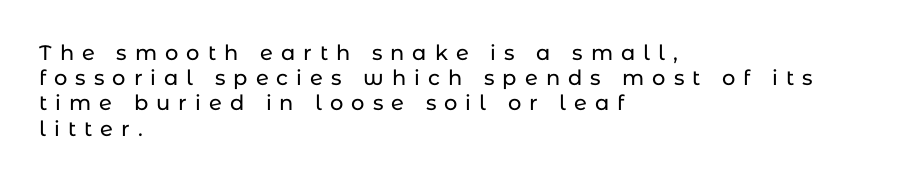
{"italic": "no", "underline": "no", "align": "left", "line_spacing_ratio": 1.2, "letter_spacing": "wide", "letter_spacing_em": 0.38, "glyph_px": 21}
